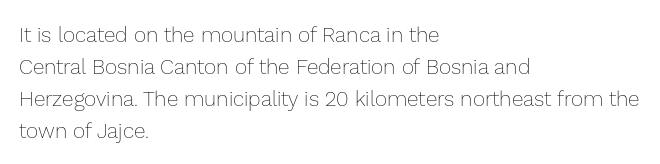
Vertical strokes here are truly vertical. The paragraph has a hard left edge and a soft right edge. The rendering uses a moderate line-height, typical for paragraphs. The cut favours lightness, reaching ordinary text weight at its darkest.
